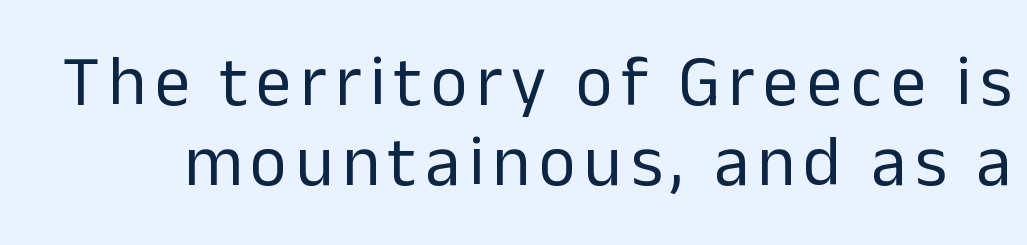
Q: Is the text bold? A: No.
Q: Is the text italic (slanted)? A: No, it is upright.
Q: Is the typeface a serif or a sans-serif typeface? A: Sans-serif.
Q: Is the text underlined? A: No.
Q: Is the spacing between lines tight, normal or loose? A: Tight.
Q: Width (condensed, normal, or wide)? A: Normal.
Q: Stroke contrast? A: Low.
Q: x-height? A: Medium.
Q: Monospaced? A: No.
